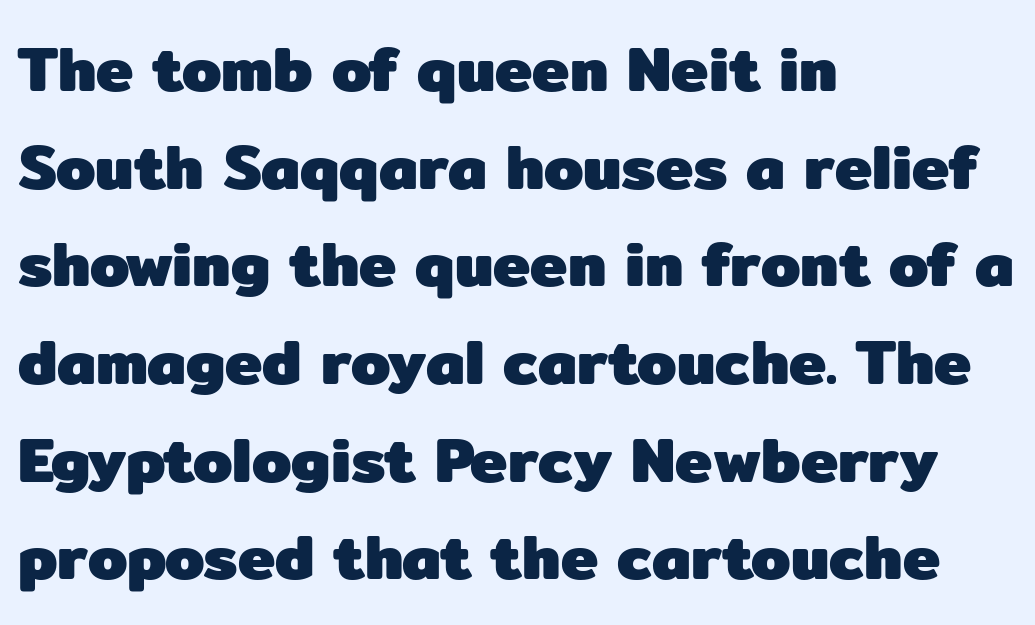
Q: Is the text bold? A: Yes.
Q: Is the text italic (slanted)? A: No, it is upright.
Q: Is the typeface a serif or a sans-serif typeface? A: Sans-serif.
Q: Is the text underlined? A: No.
Q: How is the paragraph aligned? A: Left-aligned.
Q: Is the spacing between letters normal or unusually wide? A: Normal.
Q: Is the spacing between lines tight, normal or loose? A: Normal.
Q: Width (condensed, normal, or wide)? A: Normal.
Q: Stroke contrast? A: Low.
Q: x-height? A: Medium.
Q: Monospaced? A: No.
